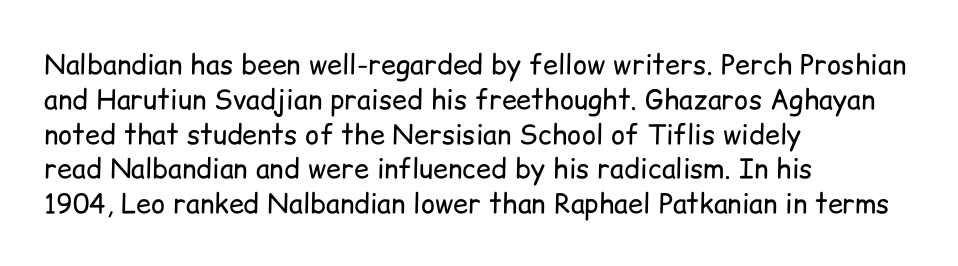
This sample keeps an unexceptional amount of space between lines. Characters remain perfectly vertical along every line. The gap between lines stays unmarked. Is this a heavy cut? Hardly; it is regular or lighter.
